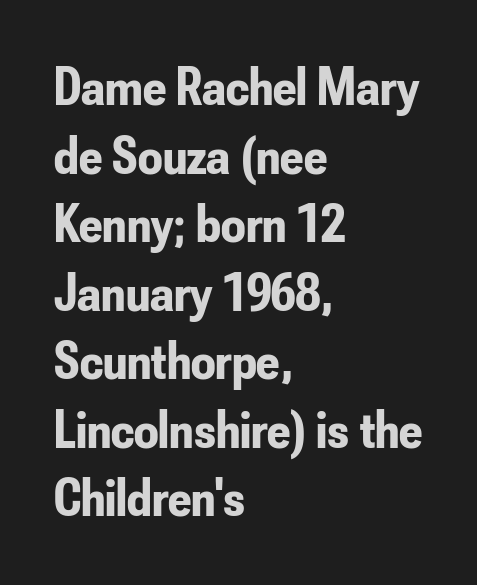
The image shows 54 px bold, condensed sans-serif type, upright; set left-aligned, normal line spacing (1.27x), normal letter spacing, not underlined; low stroke contrast and a small x-height.
